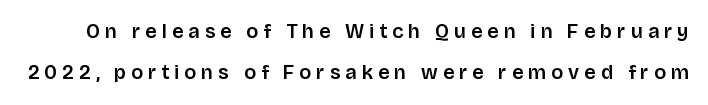
The image shows 20 px text type, upright; set loose line spacing (2.06x), unusually wide letter spacing (+0.25 em), not underlined.
